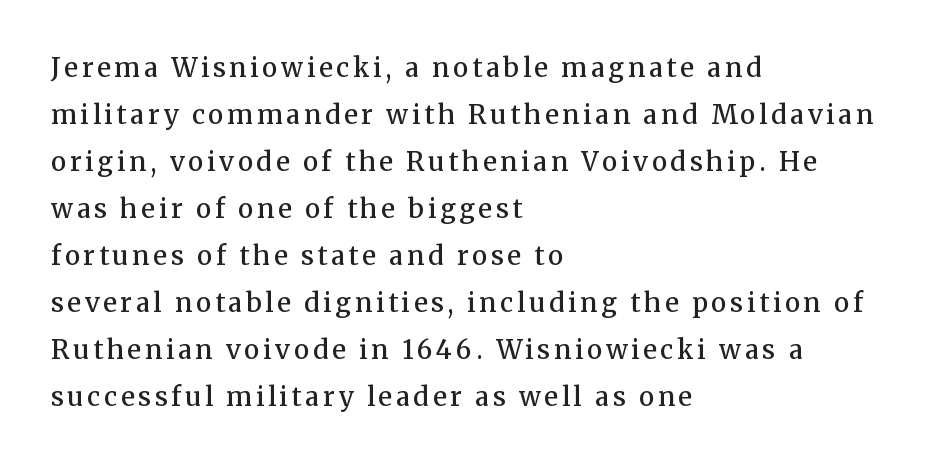
Q: Is the text bold? A: Semi-bold.
Q: Is the text italic (slanted)? A: No, it is upright.
Q: Is the text underlined? A: No.
Q: How is the paragraph aligned? A: Left-aligned.
